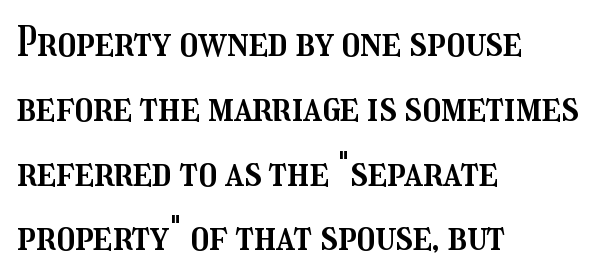
{"italic": "no", "width": "condensed", "stroke_contrast": "medium", "x_height": "medium", "monospaced": "no", "underline": "no", "align": "left", "line_spacing": "normal", "line_spacing_ratio": 1.58, "letter_spacing": "normal", "letter_spacing_em": 0.0, "glyph_px": 41}
